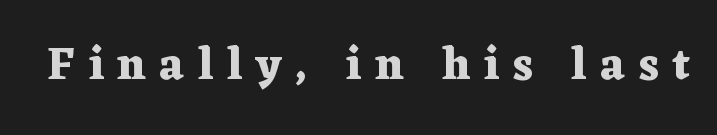
Unlike italic type, these characters show no tilt at all. The font is running at its bold setting. The text was rendered using a seriffed face with decorative stroke endings. Glyph-to-glyph distance is far greater than everyday printed text.
